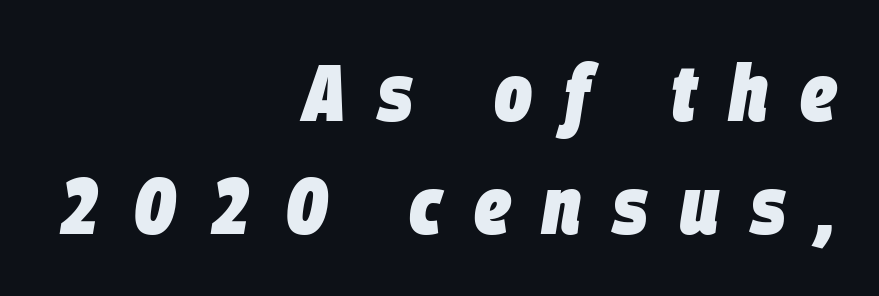
Q: Is the text bold? A: Yes.
Q: Is the text italic (slanted)? A: Yes, it leans right by about 9 degrees.
Q: Is the text underlined? A: No.
Q: How is the paragraph aligned? A: Right-aligned.
Q: Is the spacing between letters normal or unusually wide? A: Unusually wide.
Q: Is the spacing between lines tight, normal or loose? A: Normal.
Q: Width (condensed, normal, or wide)? A: Condensed.
Q: Stroke contrast? A: Low.
Q: x-height? A: Large.
Q: Monospaced? A: No.
